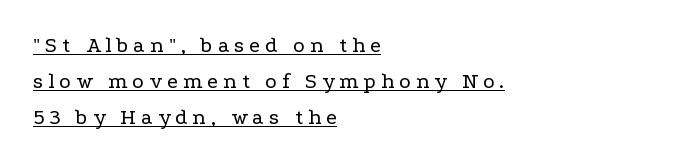
It's the straight-up-and-down kind of type. You could only call the tracking loose — the letters float apart. This reads as an unemphasized weight, regular at the heaviest. In CSS terms this would be text-align: left. Regarding leading, the lines here are spaced in the standard way. Honestly, the underline is the first thing you notice here.
